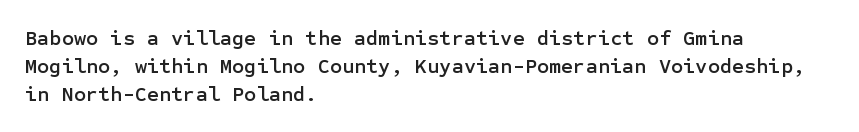
The image shows 21 px text type, upright; set left-aligned, normal line spacing (1.33x), normal letter spacing, not underlined.
